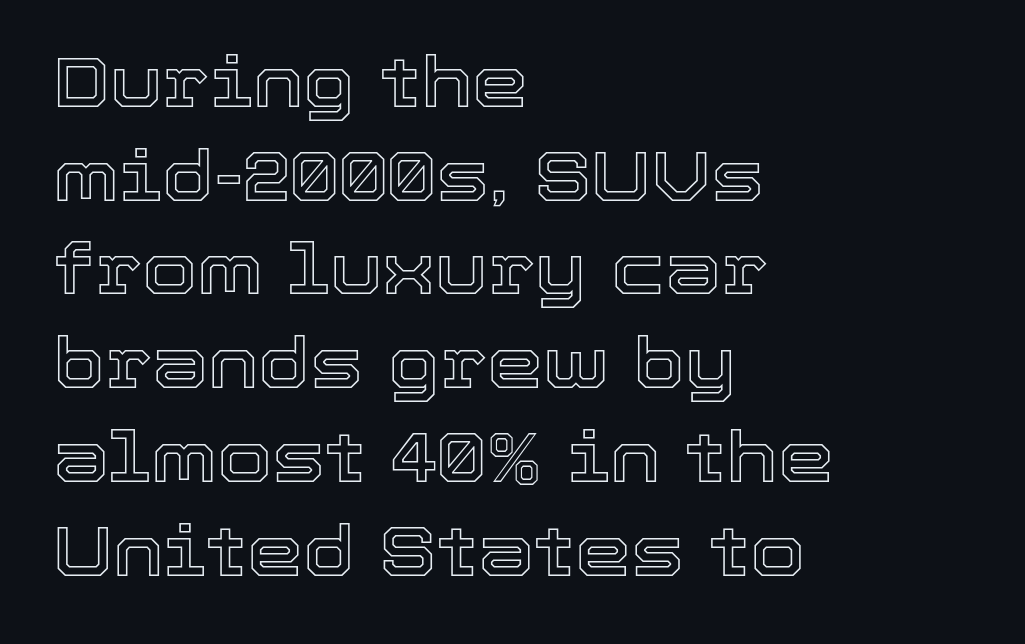
The image shows 71 px text type, upright; set left-aligned, normal line spacing (1.32x), normal letter spacing, not underlined; a medium x-height.
